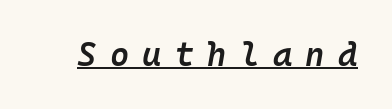
{"italic": "yes", "lean": "right", "slant_degrees": 10, "bold": "semi", "weight": "semibold", "width": "normal", "stroke_contrast": "low", "x_height": "medium", "monospaced": "yes", "underline": "yes", "letter_spacing": "wide", "letter_spacing_em": 0.4, "glyph_px": 33}
